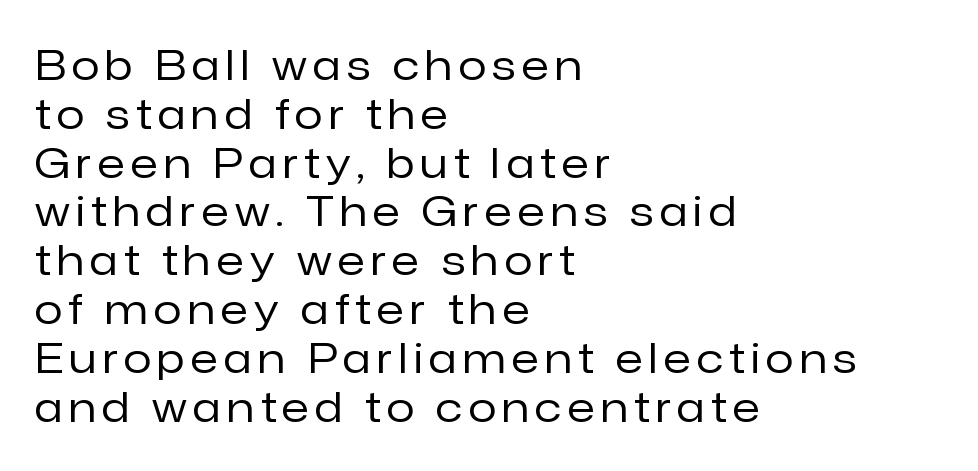
The image shows 41 px regular-weight sans-serif type, upright; set left-aligned, line spacing 1.19x, not underlined; low stroke contrast and a medium x-height.
